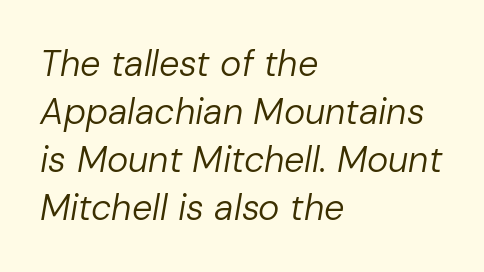
The image shows 36 px regular-weight type, italic (leaning right); set left-aligned, normal line spacing (1.33x), normal letter spacing, not underlined; low stroke contrast and a medium x-height.
